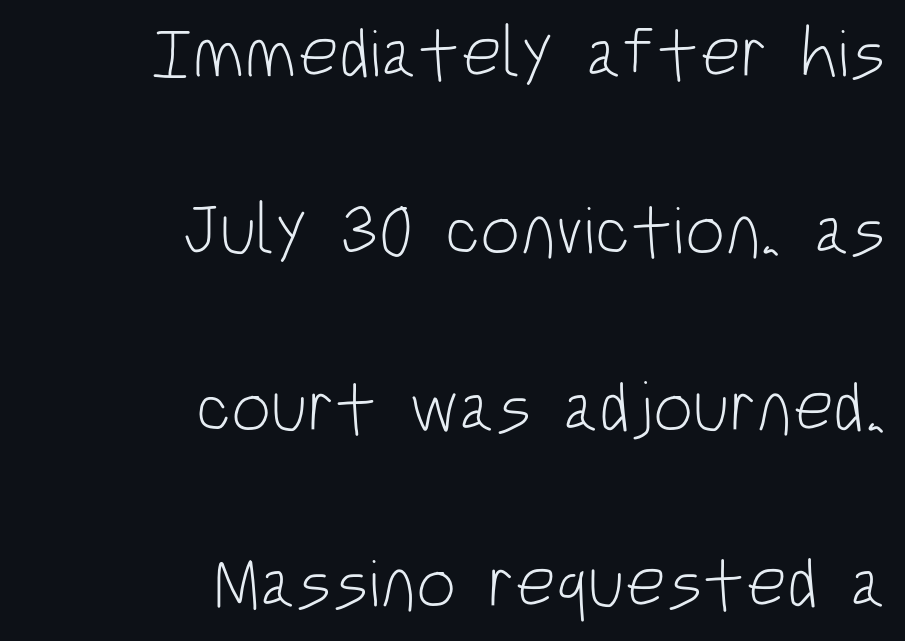
Q: Is the text bold? A: No.
Q: Is the text italic (slanted)? A: No, it is upright.
Q: Is the typeface a serif or a sans-serif typeface? A: Sans-serif.
Q: Is the text underlined? A: No.
Q: How is the paragraph aligned? A: Right-aligned.
Q: Is the spacing between letters normal or unusually wide? A: Normal.
Q: Is the spacing between lines tight, normal or loose? A: Loose.
Q: Width (condensed, normal, or wide)? A: Condensed.
Q: Stroke contrast? A: Low.
Q: x-height? A: Large.
Q: Monospaced? A: No.
